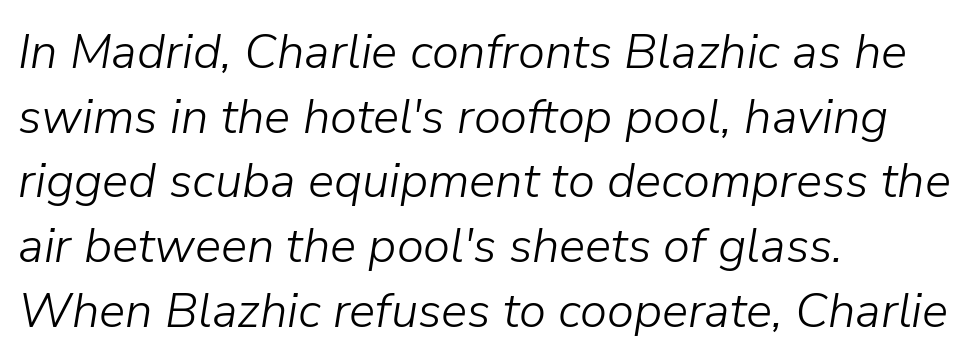
{"italic": "yes", "lean": "right", "slant_degrees": 9, "bold": "no", "weight": "light", "width": "normal", "stroke_contrast": "low", "x_height": "medium", "monospaced": "no", "underline": "no", "align": "left", "line_spacing": "normal", "line_spacing_ratio": 1.32, "letter_spacing": "normal", "letter_spacing_em": 0.0, "glyph_px": 49}
